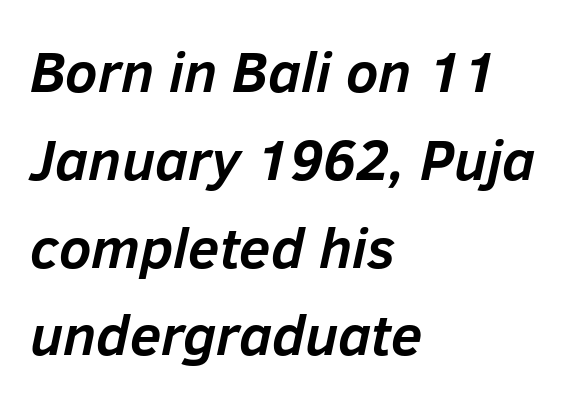
{"italic": "yes", "lean": "right", "slant_degrees": 12, "bold": "yes", "weight": "semibold", "width": "normal", "stroke_contrast": "low", "x_height": "medium", "monospaced": "no", "underline": "no", "align": "left", "line_spacing": "normal", "line_spacing_ratio": 1.54, "letter_spacing": "normal", "letter_spacing_em": 0.0, "glyph_px": 57}
